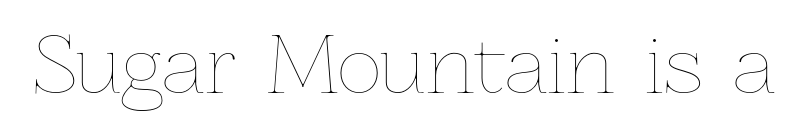
Q: Is the text bold? A: No.
Q: Is the text italic (slanted)? A: No, it is upright.
Q: Is the text underlined? A: No.
Q: Is the spacing between letters normal or unusually wide? A: Normal.
Q: Width (condensed, normal, or wide)? A: Normal.
Q: Stroke contrast? A: Low.
Q: x-height? A: Medium.
Q: Monospaced? A: No.
